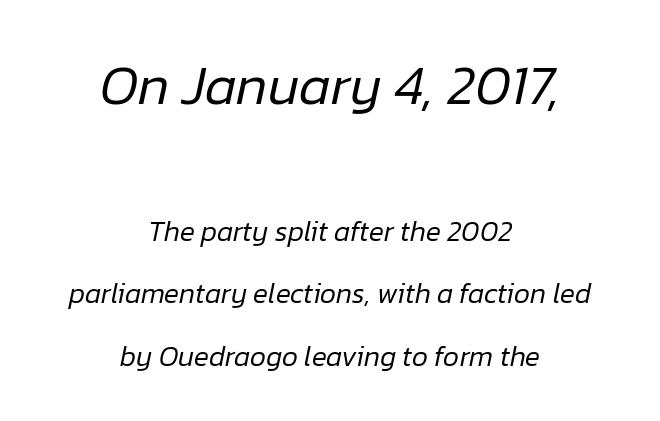
Two sizes are in play, and the larger belongs to the first block. Looking at the ascenders, they clearly lean. Both edges are ragged and mirror each other, which tells us the setting is centered. Proportional: the letters do not fall into vertical columns. The glyphs are unaccompanied by any horizontal stroke below them. The letterforms sit at book weight or below.
